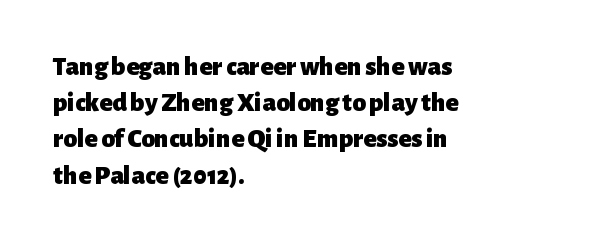
Q: Is the text bold? A: Yes.
Q: Is the text italic (slanted)? A: No, it is upright.
Q: Is the text underlined? A: No.
Q: How is the paragraph aligned? A: Left-aligned.
Q: Is the spacing between letters normal or unusually wide? A: Normal.
Q: Is the spacing between lines tight, normal or loose? A: Normal.
